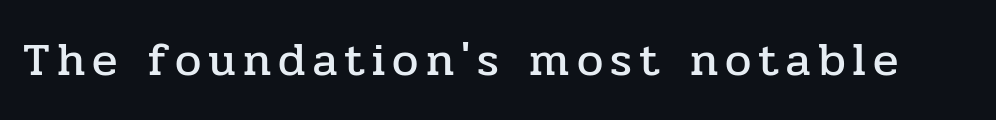
{"serif": "yes", "italic": "no", "width": "normal", "stroke_contrast": "low", "x_height": "medium", "monospaced": "no", "underline": "no", "glyph_px": 47}
